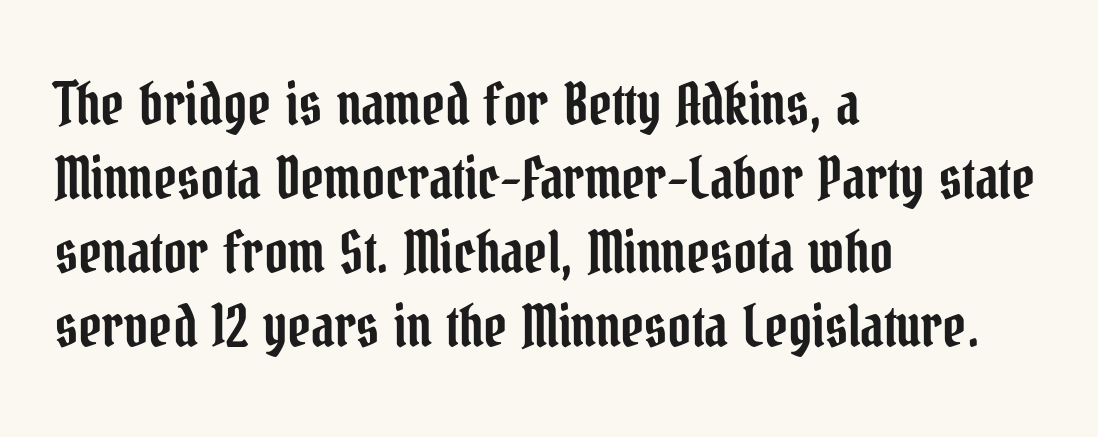
The ragged edge is on the right, which tells us the setting is flush left. Posture: upright roman. Underlining? Definitely not there. The text was rendered using a seriffed face with decorative stroke endings.
